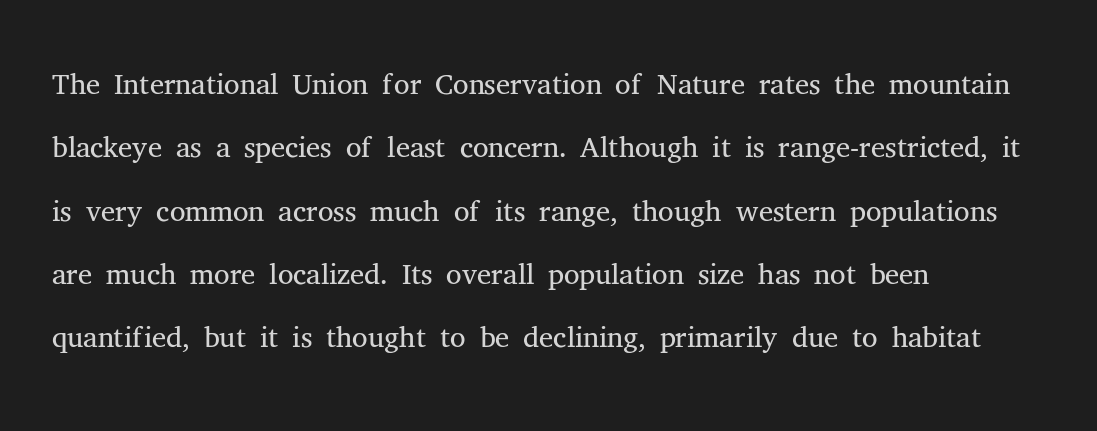
{"serif": "yes", "italic": "no", "bold": "no", "weight": "light", "width": "normal", "stroke_contrast": "medium", "x_height": "medium", "monospaced": "no", "underline": "no", "align": "left", "line_spacing": "normal", "line_spacing_ratio": 1.44, "letter_spacing": "normal", "letter_spacing_em": 0.0, "glyph_px": 44}
